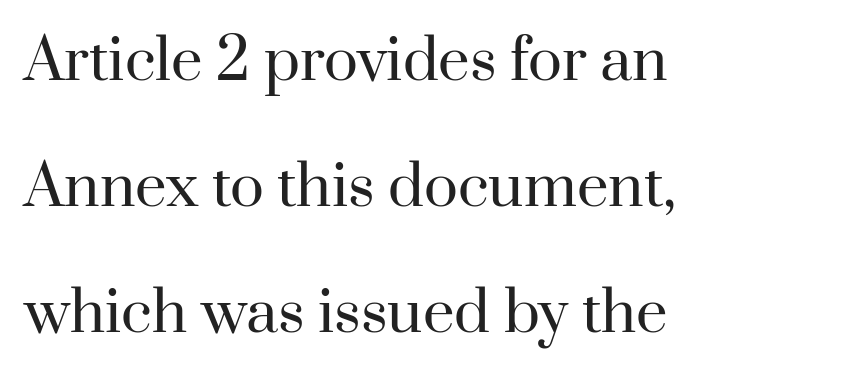
{"serif": "yes", "italic": "no", "bold": "no", "weight": "regular", "width": "normal", "stroke_contrast": "high", "x_height": "small", "monospaced": "no", "underline": "no", "align": "left", "line_spacing": "loose", "line_spacing_ratio": 2.25, "letter_spacing": "normal", "letter_spacing_em": 0.0, "glyph_px": 56}
